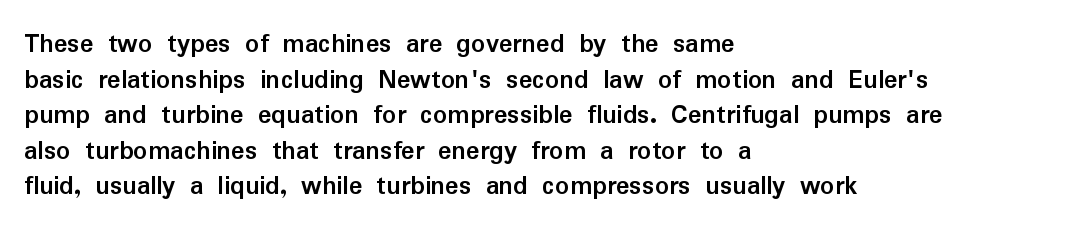
Check under the words: just untouched page. Line beginnings align vertically; line endings do not. Whoever set this chose a conventional vertical rhythm. These lines carry a lot of weight — the face is fully bold. Characters remain perfectly vertical along every line.
